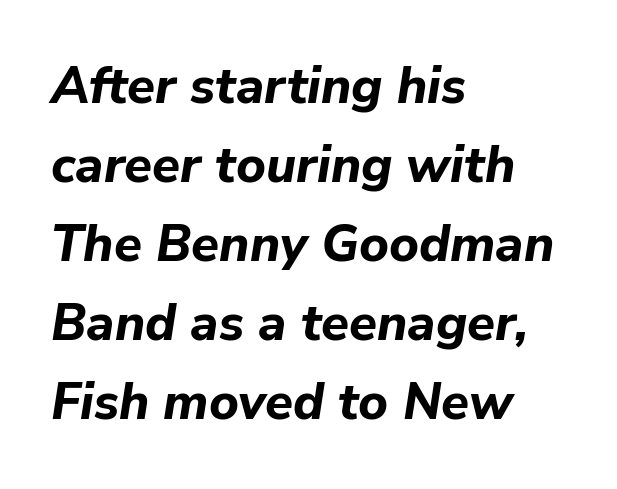
The image shows 51 px bold type, italic (leaning right); set left-aligned, normal line spacing (1.55x), normal letter spacing, not underlined; low stroke contrast and a medium x-height.
